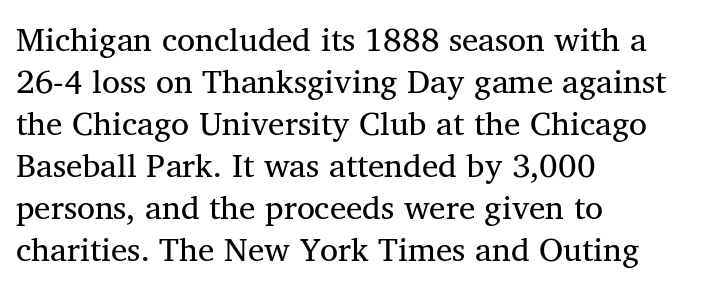
Q: Is the text bold? A: No.
Q: Is the text italic (slanted)? A: No, it is upright.
Q: Is the typeface a serif or a sans-serif typeface? A: Serif.
Q: Is the text underlined? A: No.
Q: How is the paragraph aligned? A: Left-aligned.
Q: Is the spacing between letters normal or unusually wide? A: Normal.
Q: Is the spacing between lines tight, normal or loose? A: Normal.
Q: Width (condensed, normal, or wide)? A: Normal.
Q: Stroke contrast? A: Medium.
Q: x-height? A: Medium.
Q: Monospaced? A: No.
